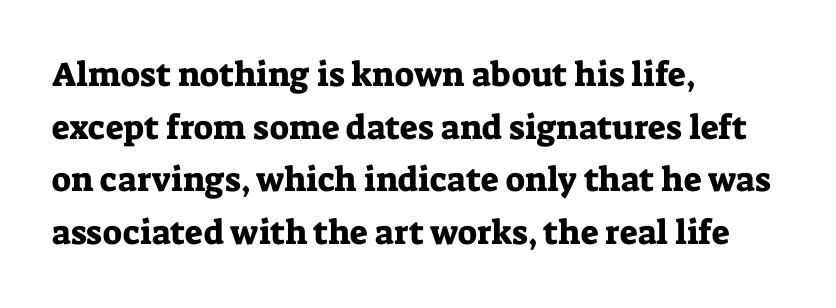
The image shows 34 px serif type, upright; set left-aligned, normal line spacing (1.55x), normal letter spacing, not underlined; low stroke contrast and a medium x-height.
